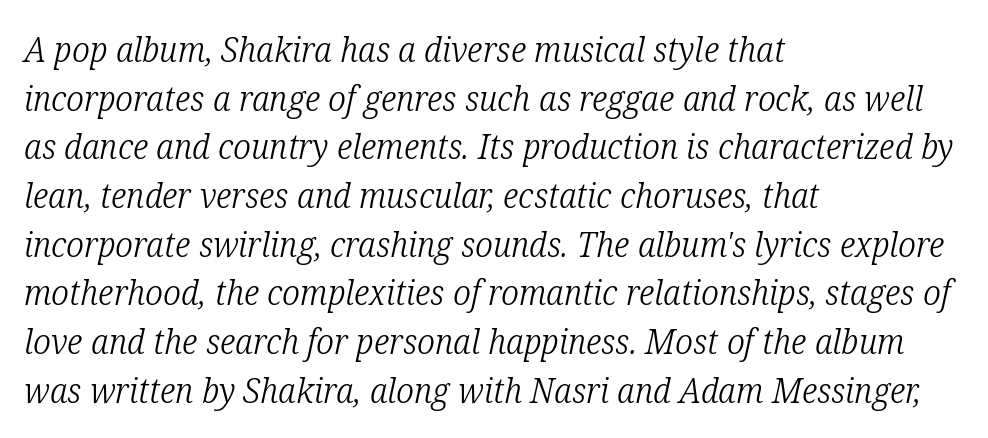
The passage shown is typed in a proportional face where columns would drift. The passage shown is not bold in any degree. Each new line begins a customary step beneath the previous one. An italicized treatment has been applied to the whole sample. Lines of text with bare space underneath. Is the block centered? No — it sits flush against the left margin.
